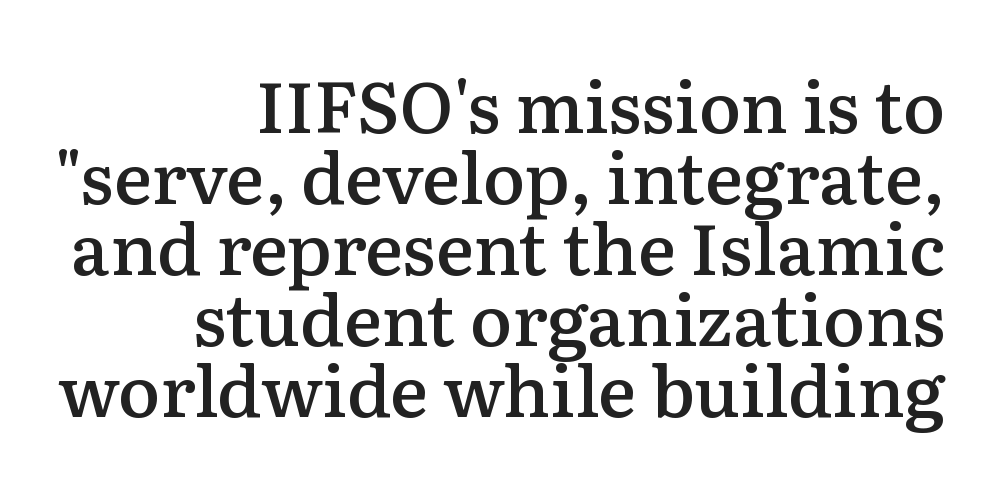
Q: Is the text bold? A: Semi-bold.
Q: Is the text italic (slanted)? A: No, it is upright.
Q: Is the typeface a serif or a sans-serif typeface? A: Serif.
Q: Is the text underlined? A: No.
Q: How is the paragraph aligned? A: Right-aligned.
Q: Is the spacing between letters normal or unusually wide? A: Normal.
Q: Is the spacing between lines tight, normal or loose? A: Tight.
Q: Width (condensed, normal, or wide)? A: Normal.
Q: Stroke contrast? A: Medium.
Q: x-height? A: Medium.
Q: Monospaced? A: No.
